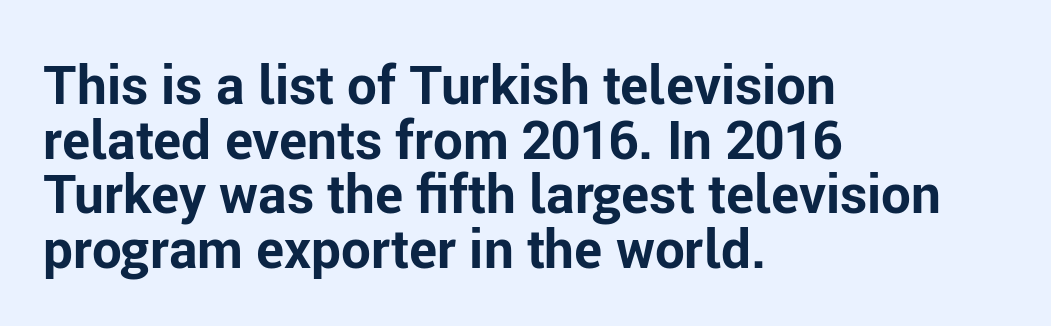
Default kerning and tracking; the words read as compact shapes. Whoever set this chose condensed vertical rhythm over breathing room. A typesetter would mark this as roman, not italic. What kind of face is this? One without serifs — a sans. Short and long lines alike share a common starting point at left.
